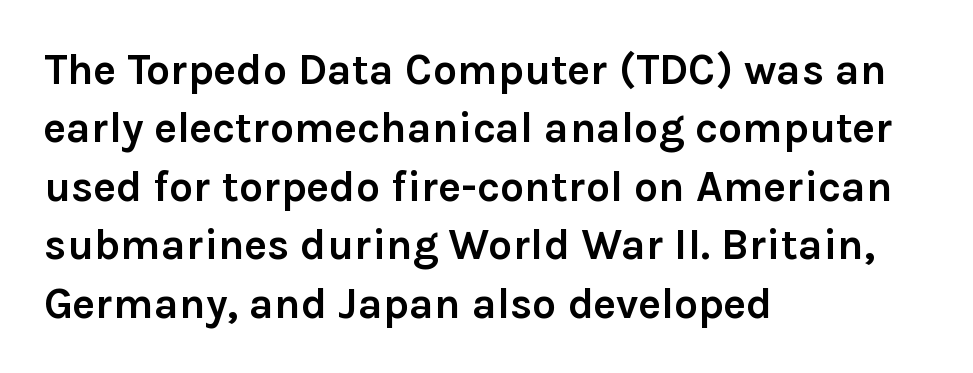
Students, note that the glyphs here touch the page at normal intervals. The axis of the letterforms is exactly vertical. Nope, no serifs anywhere on these letters. Check the space under the baseline: it is left empty.
